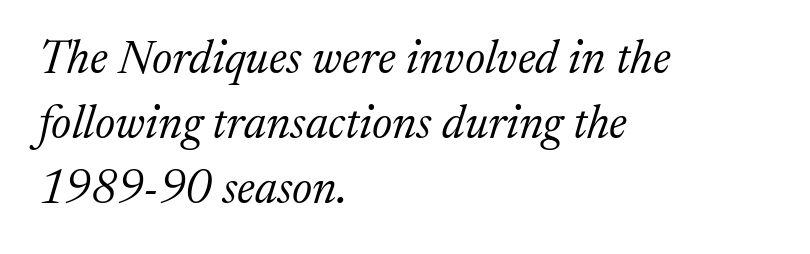
The image shows 47 px light serif type, italic (leaning right); set left-aligned, normal line spacing (1.38x), normal letter spacing, not underlined; medium stroke contrast and a medium x-height.
